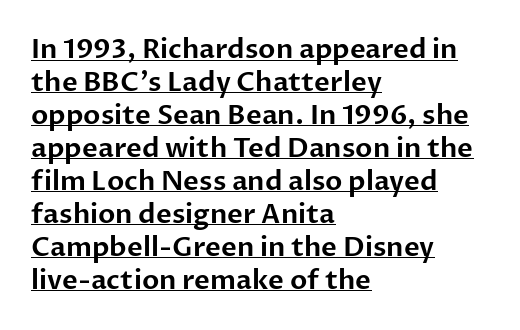
{"italic": "no", "underline": "yes", "align": "left", "line_spacing_ratio": 1.22, "letter_spacing": "normal", "letter_spacing_em": 0.0, "glyph_px": 27}
